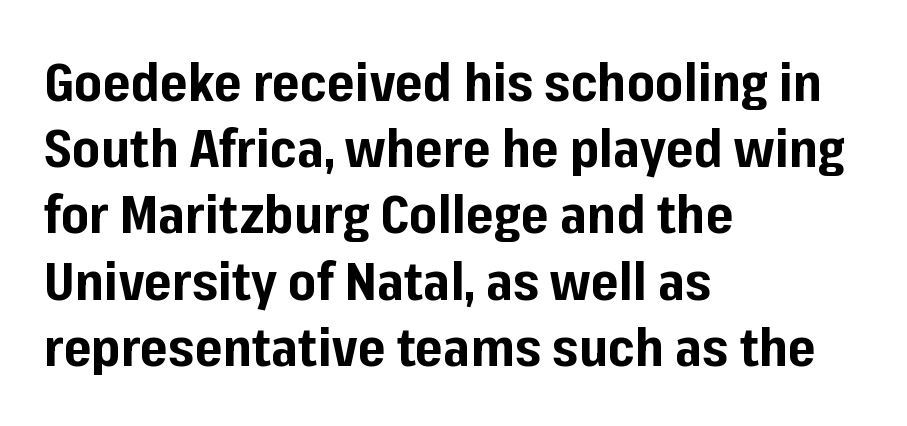
{"serif": "no", "italic": "no", "bold": "yes", "weight": "bold", "width": "normal", "stroke_contrast": "low", "x_height": "medium", "monospaced": "no", "underline": "no", "align": "left", "line_spacing": "normal", "line_spacing_ratio": 1.25, "letter_spacing": "normal", "letter_spacing_em": 0.0, "glyph_px": 53}
